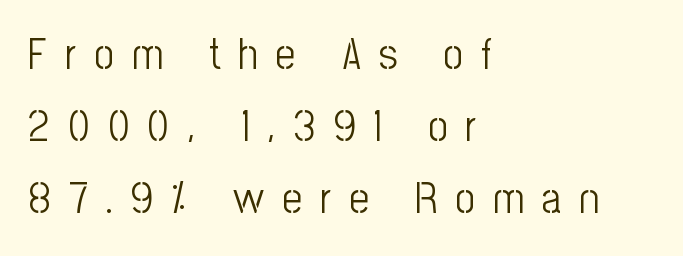
Q: Is the text bold? A: No.
Q: Is the text italic (slanted)? A: No, it is upright.
Q: Is the typeface a serif or a sans-serif typeface? A: Sans-serif.
Q: Is the text underlined? A: No.
Q: How is the paragraph aligned? A: Left-aligned.
Q: Is the spacing between letters normal or unusually wide? A: Unusually wide.
Q: Is the spacing between lines tight, normal or loose? A: Normal.
Q: Width (condensed, normal, or wide)? A: Condensed.
Q: Stroke contrast? A: Low.
Q: x-height? A: Medium.
Q: Monospaced? A: No.
